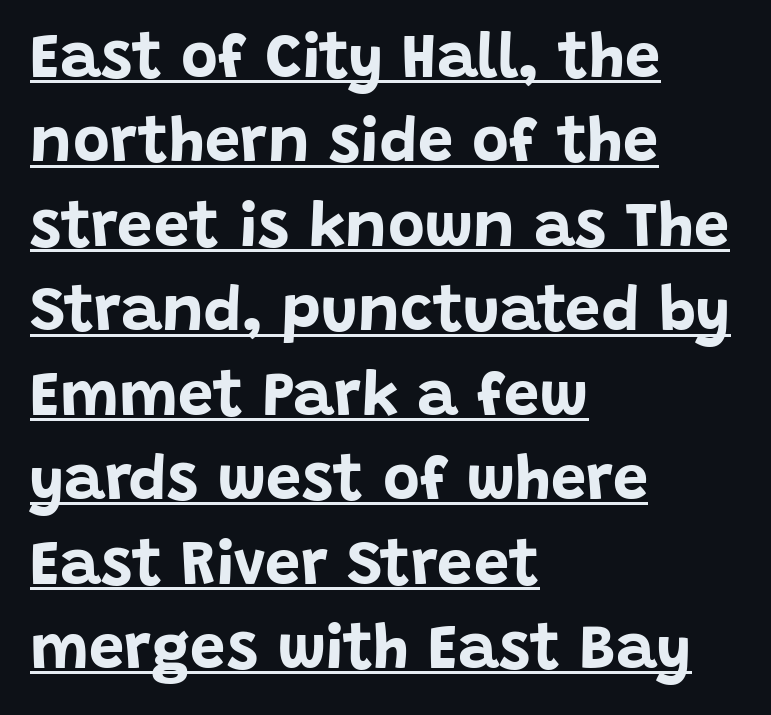
{"serif": "no", "italic": "no", "bold": "yes", "weight": "bold", "width": "normal", "stroke_contrast": "low", "x_height": "large", "monospaced": "no", "underline": "yes", "align": "left", "line_spacing": "normal", "line_spacing_ratio": 1.34, "letter_spacing": "normal", "letter_spacing_em": 0.0, "glyph_px": 63}
